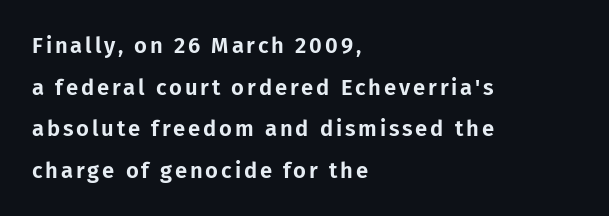
Q: Is the text italic (slanted)? A: No, it is upright.
Q: Is the text underlined? A: No.
Q: How is the paragraph aligned? A: Left-aligned.
